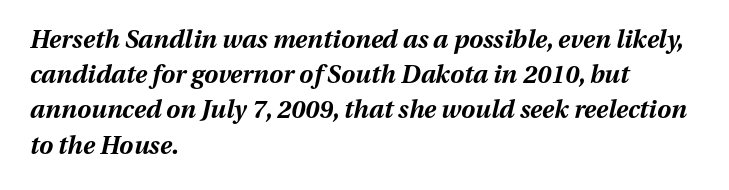
{"italic": "yes", "lean": "right", "slant_degrees": 13, "bold": "yes", "underline": "no", "align": "left", "line_spacing": "normal", "line_spacing_ratio": 1.41, "letter_spacing": "normal", "letter_spacing_em": 0.0, "glyph_px": 25}
